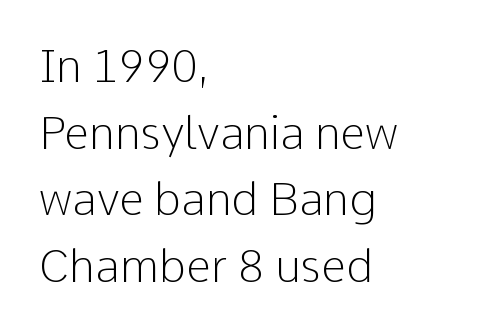
Short and long lines alike share a common starting point at left. The face looks like a standard text weight, possibly lighter. The lines sit at an ordinary, default distance from one another. Looks like regular typesetting: each glyph gets only the width it needs. Students, note that the glyphs here touch the page at normal intervals.
